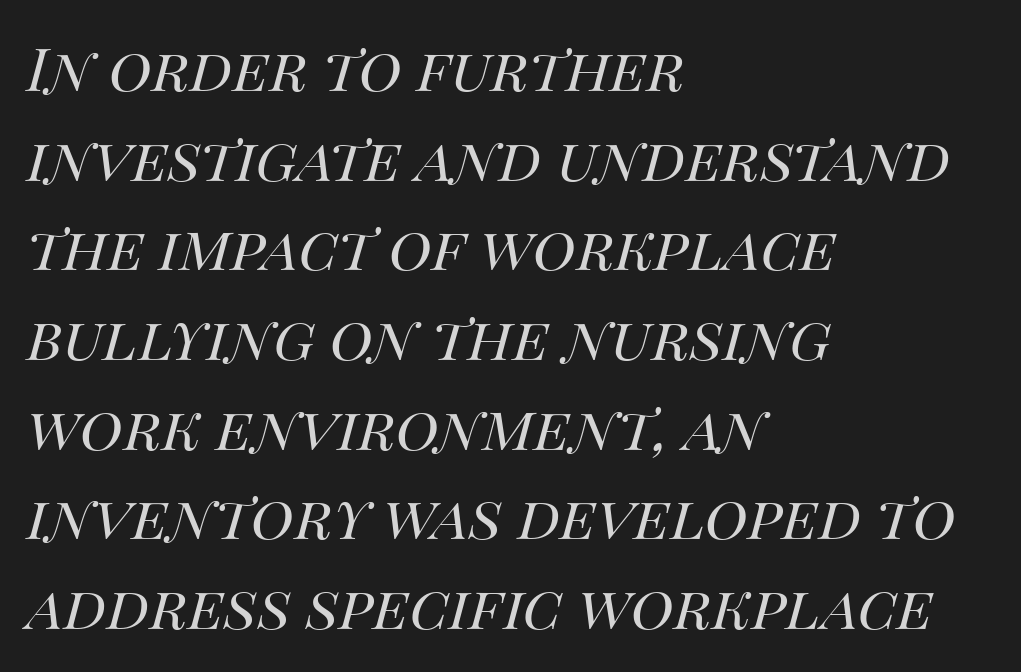
Q: Is the text bold? A: No.
Q: Is the text italic (slanted)? A: Yes, it leans right by about 14 degrees.
Q: Is the text underlined? A: No.
Q: How is the paragraph aligned? A: Left-aligned.
Q: Is the spacing between letters normal or unusually wide? A: Normal.
Q: Is the spacing between lines tight, normal or loose? A: Normal.
Q: Width (condensed, normal, or wide)? A: Normal.
Q: Stroke contrast? A: Medium.
Q: x-height? A: Large.
Q: Monospaced? A: No.
